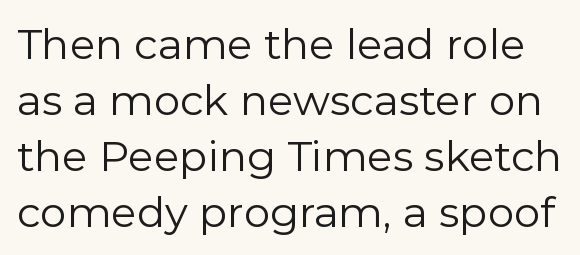
Q: Is the text bold? A: No.
Q: Is the text italic (slanted)? A: No, it is upright.
Q: Is the typeface a serif or a sans-serif typeface? A: Sans-serif.
Q: Is the text underlined? A: No.
Q: Is the spacing between letters normal or unusually wide? A: Normal.
Q: Is the spacing between lines tight, normal or loose? A: Normal.
Q: Width (condensed, normal, or wide)? A: Normal.
Q: Stroke contrast? A: Low.
Q: x-height? A: Medium.
Q: Monospaced? A: No.
